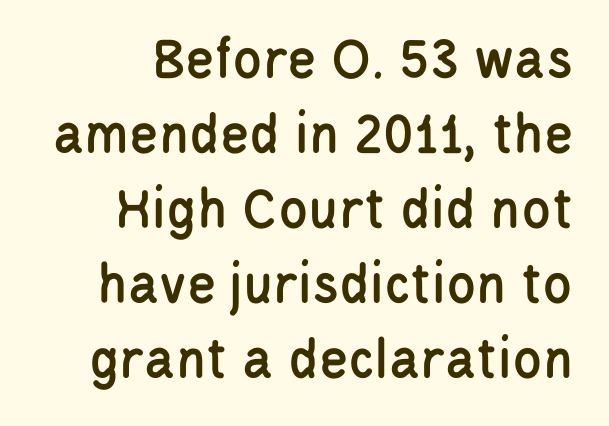
{"serif": "no", "italic": "no", "width": "condensed", "stroke_contrast": "low", "x_height": "large", "monospaced": "no", "underline": "no", "line_spacing": "normal", "line_spacing_ratio": 1.25, "letter_spacing": "normal", "letter_spacing_em": 0.0, "glyph_px": 60}
